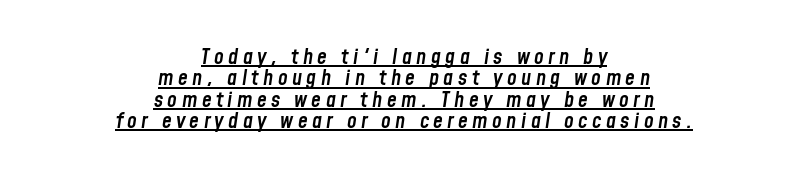
{"italic": "yes", "lean": "right", "slant_degrees": 8, "bold": "semi", "underline": "yes", "align": "center", "line_spacing": "tight", "line_spacing_ratio": 0.97, "letter_spacing": "wide", "letter_spacing_em": 0.2, "glyph_px": 22}
